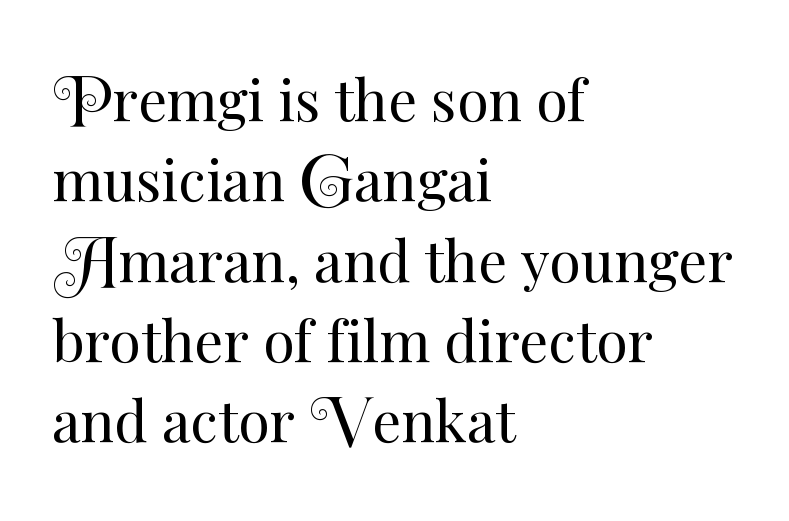
{"italic": "no", "bold": "no", "weight": "regular", "width": "normal", "stroke_contrast": "medium", "x_height": "small", "monospaced": "no", "underline": "no", "align": "left", "line_spacing": "normal", "line_spacing_ratio": 1.41, "letter_spacing": "normal", "letter_spacing_em": 0.0, "glyph_px": 57}
